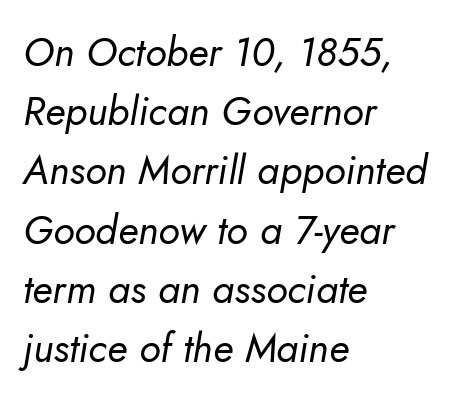
The image shows 40 px regular-weight type, italic (leaning right); set left-aligned, normal line spacing (1.48x), normal letter spacing, not underlined; low stroke contrast and a small x-height.
